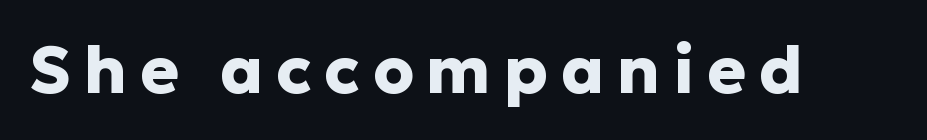
The image shows 65 px heavy sans-serif type, upright; set unusually wide letter spacing (+0.2 em), not underlined; low stroke contrast and a medium x-height.
